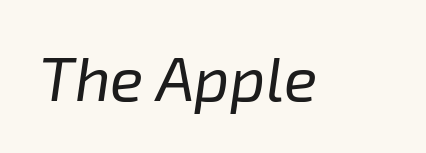
Q: Is the text bold? A: No.
Q: Is the text italic (slanted)? A: Yes, it leans right by about 8 degrees.
Q: Is the text underlined? A: No.
Q: Is the spacing between letters normal or unusually wide? A: Normal.
Q: Width (condensed, normal, or wide)? A: Normal.
Q: Stroke contrast? A: Low.
Q: x-height? A: Medium.
Q: Monospaced? A: No.
